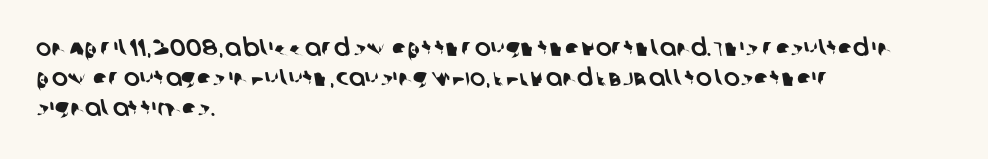
The image shows 24 px text type; set left-aligned, normal line spacing (1.25x), normal letter spacing, not underlined.
